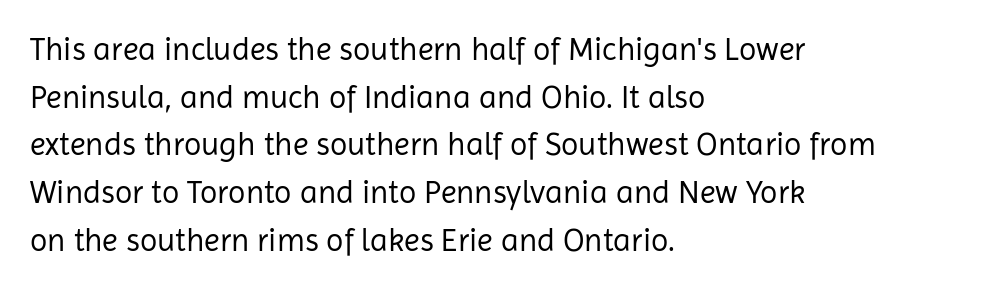
The image shows 32 px regular-weight sans-serif type, upright; set left-aligned, normal line spacing (1.49x), normal letter spacing, not underlined; low stroke contrast and a medium x-height.
